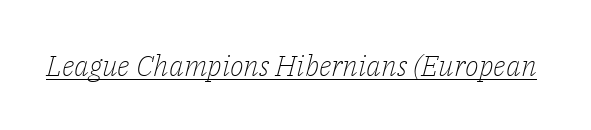
{"serif": "yes", "italic": "yes", "lean": "right", "slant_degrees": 14, "bold": "no", "weight": "light", "width": "normal", "stroke_contrast": "low", "x_height": "medium", "monospaced": "no", "underline": "yes", "letter_spacing": "normal", "letter_spacing_em": 0.0, "glyph_px": 29}
